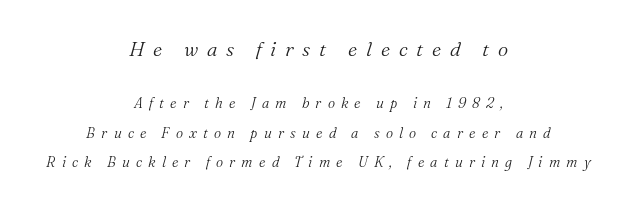
Q: Is the text bold? A: No.
Q: Is the text italic (slanted)? A: Yes, it leans right by about 16 degrees.
Q: Is the text underlined? A: No.
Q: How is the paragraph aligned? A: Centered.
Q: Is the spacing between letters normal or unusually wide? A: Unusually wide.
Q: Is the spacing between lines tight, normal or loose? A: Loose.
Q: Which block of text is set in a larger size, the first (top) or the second (bottom)? A: The first (top) one.
